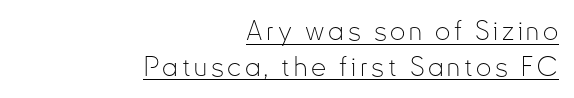
No extra ink here — the face is not bold. Caption: lettering with a line underneath. Typeset ragged left — the right edge is the straight one. Every stem runs plumb, perpendicular to the baseline.
